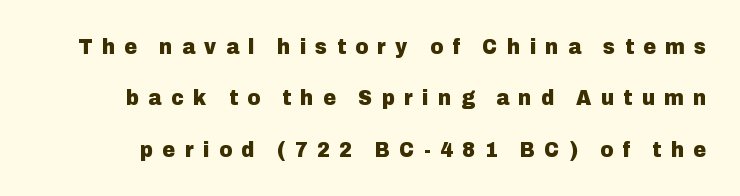
The typography opts for an upright posture over an oblique one. The leading is generous, giving the passage an open texture. Typographic density is high because the face is bold. The type is letterspaced generously, with wide tracking. No word sits above an underline.
